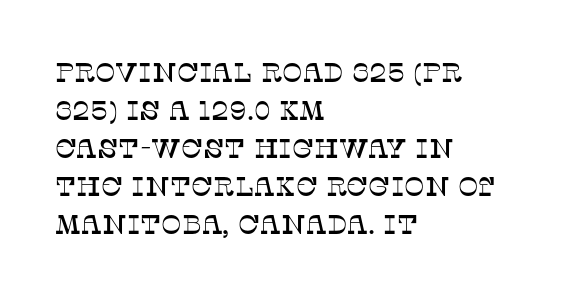
Every stem runs plumb, perpendicular to the baseline. No extra tracking has been applied to these lines. Students, observe: this is what conventionally led text looks like. The rendering anchors every line to the left-hand side. Just letters on the line, the space beneath them empty.
